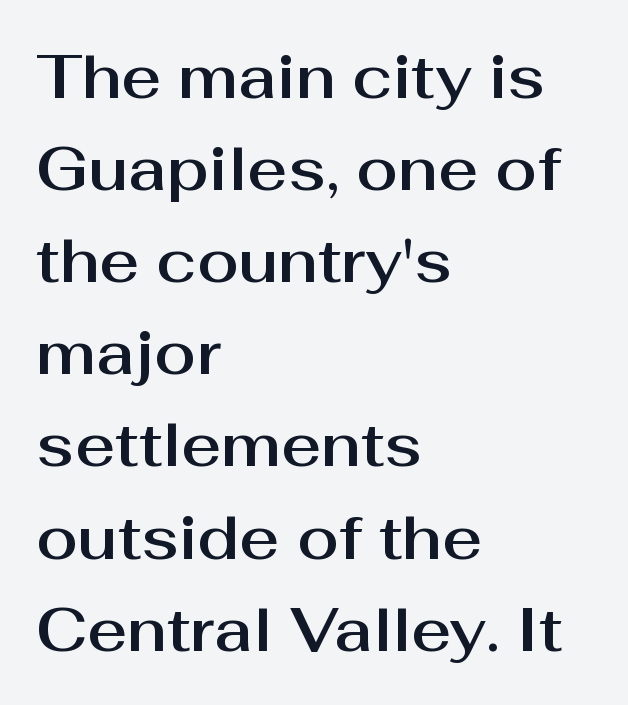
These lines are rendered in a variable-pitch font. You could call the tracking neutral — neither tight nor loose. Has an underline been added? It has not. Is the block centered? No — it sits flush against the left margin.
